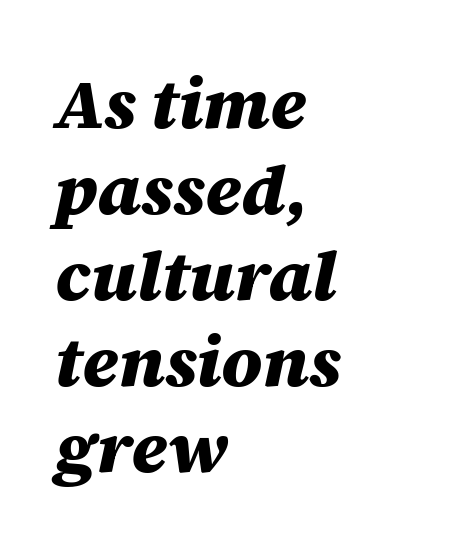
The image shows 70 px heavy type, italic (leaning right); set left-aligned, line spacing 1.23x, normal letter spacing, not underlined; medium stroke contrast and a large x-height.
